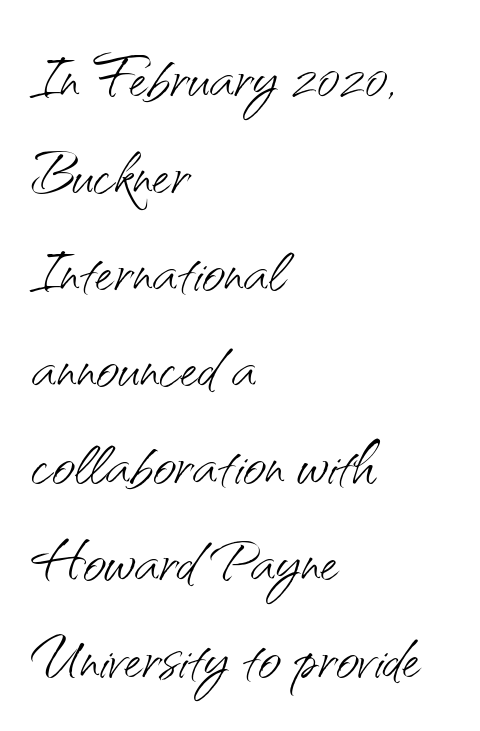
The face looks like a standard text weight, possibly lighter. The ragged edge is on the right, which tells us the setting is flush left. This rendering features lettering with no underline. This sample uses plain, unmodified letter spacing.
